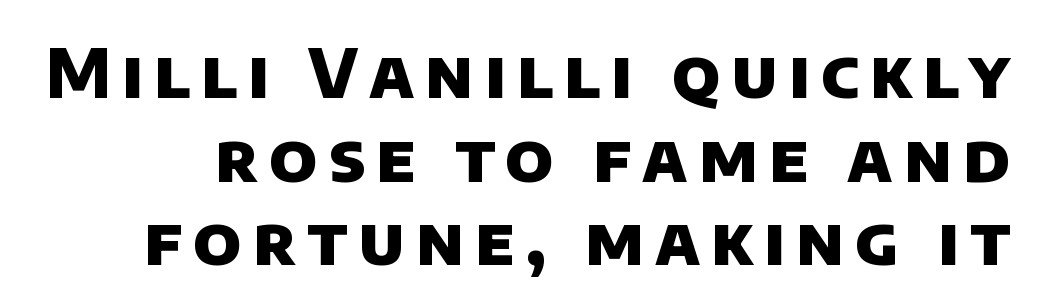
The image shows 68 px heavy sans-serif type; set line spacing 1.23x, not underlined; low stroke contrast and a large x-height.
